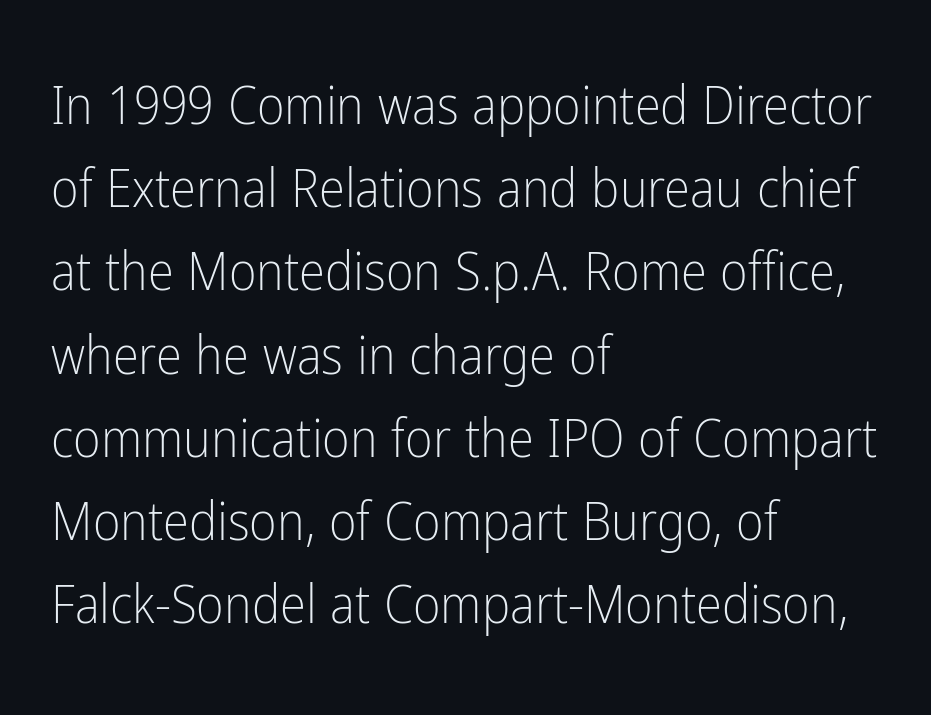
The image shows 53 px light, condensed sans-serif type, upright; set left-aligned, normal line spacing (1.57x), normal letter spacing, not underlined; low stroke contrast and a medium x-height.
